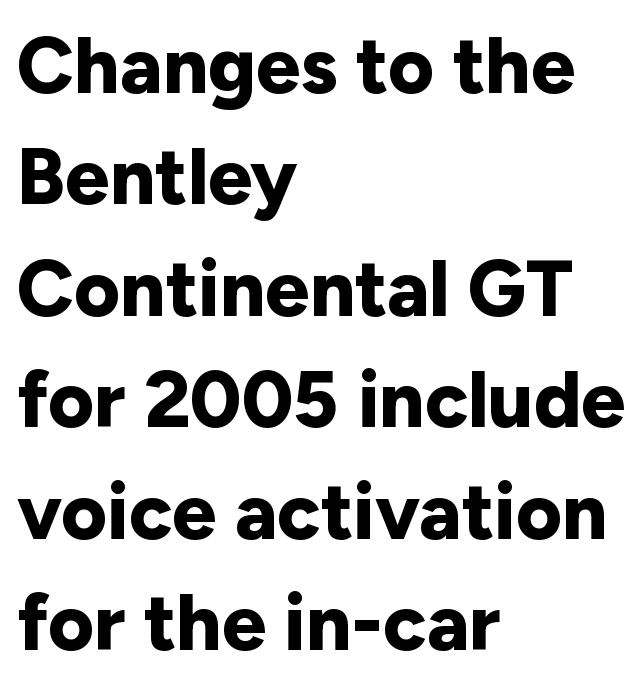
Leftover space on each line is placed entirely after the last word. Students, this is bold: see how much ink each stroke carries. The tracking reads as untouched default to a designer's eye. The passage shown is typed in a proportional face where columns would drift. Type style note: lacks serifs. Regular leading.
